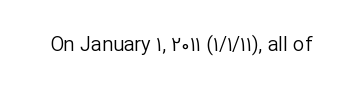
Q: Is the text bold? A: No.
Q: Is the text italic (slanted)? A: No, it is upright.
Q: Is the text underlined? A: No.
Q: Is the spacing between letters normal or unusually wide? A: Normal.
